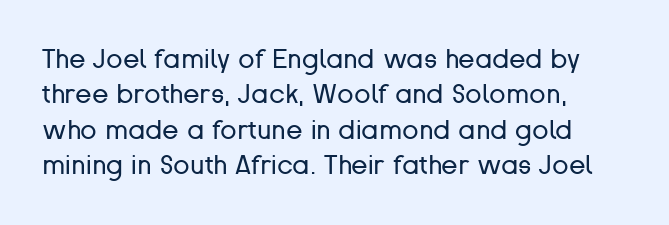
Line beginnings align vertically; line endings do not. The typography opts for an upright posture over an oblique one. Baseline-to-baseline distance is the conventional proportion of letter height. The characters are drawn with everyday or finer stroke widths. Here the glyphs are tracked normally, forming tight word shapes.
